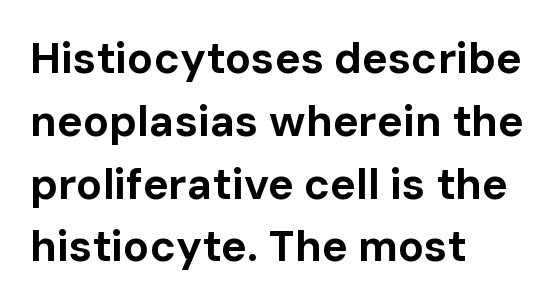
Q: Is the text bold? A: Yes.
Q: Is the text italic (slanted)? A: No, it is upright.
Q: Is the typeface a serif or a sans-serif typeface? A: Sans-serif.
Q: Is the text underlined? A: No.
Q: How is the paragraph aligned? A: Left-aligned.
Q: Is the spacing between letters normal or unusually wide? A: Normal.
Q: Is the spacing between lines tight, normal or loose? A: Normal.
Q: Width (condensed, normal, or wide)? A: Normal.
Q: Stroke contrast? A: Low.
Q: x-height? A: Medium.
Q: Monospaced? A: No.
